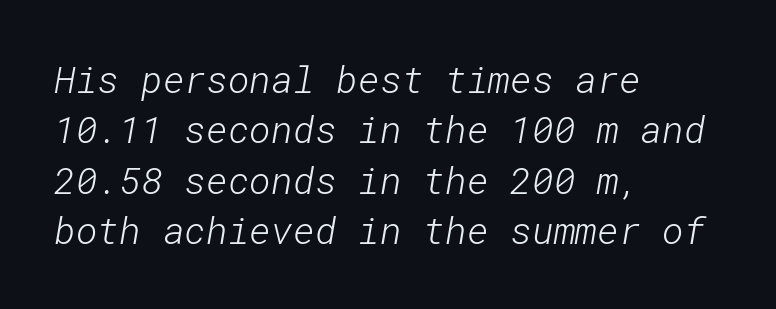
The letterforms sit at book weight or below. No word sits above an underline. The setting favours the left margin, as ordinary paragraphs usually do. There is no visible air inserted between adjacent glyphs. A typesetter would call this leading conventional body-copy spacing.
